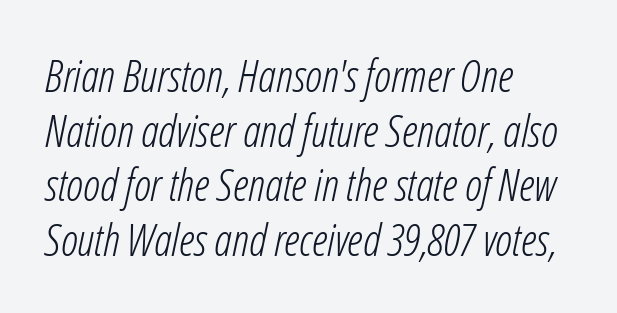
The image shows 44 px light, condensed type, italic (leaning right); set left-aligned, line spacing 1.24x, normal letter spacing, not underlined; low stroke contrast and a medium x-height.
